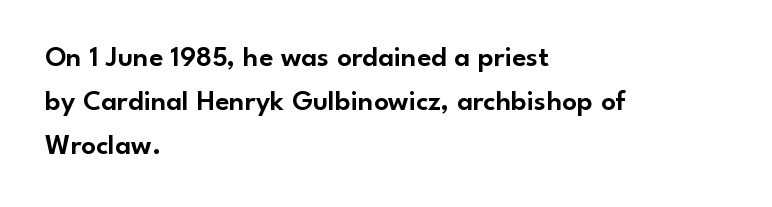
{"serif": "no", "italic": "no", "width": "normal", "stroke_contrast": "low", "x_height": "small", "monospaced": "no", "underline": "no", "align": "left", "line_spacing": "normal", "line_spacing_ratio": 1.52, "letter_spacing": "normal", "letter_spacing_em": 0.0, "glyph_px": 29}
